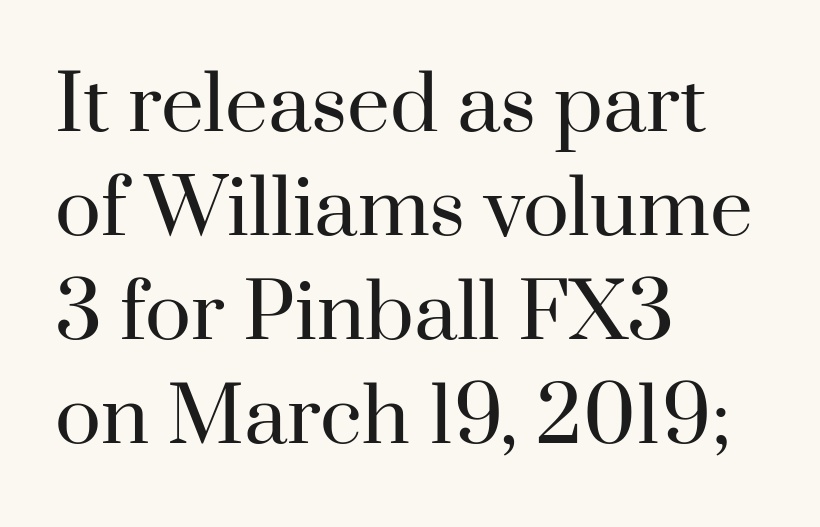
Unlike a clean sans, this face finishes its strokes with serifs. The rendering uses natural spacing where letterforms have individual widths. If you drew a ruler down the left edge, every line would touch it. The strokes are not fattened; the text isn't bold. Characters follow at the spacing the type designer built in.
